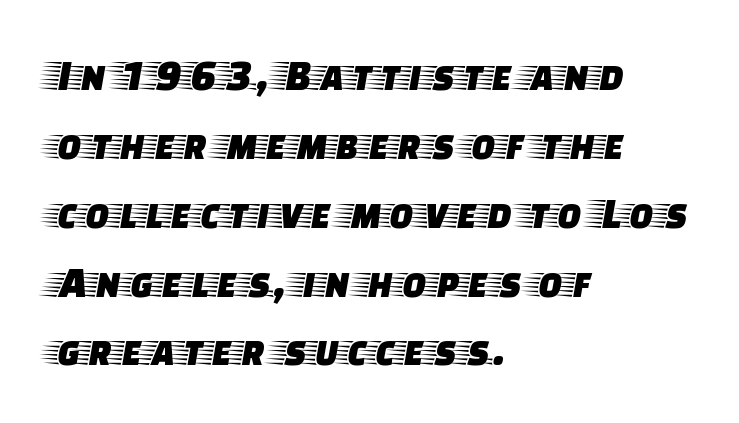
{"serif": "yes", "width": "wide", "stroke_contrast": "low", "x_height": "large", "monospaced": "no", "underline": "no", "align": "left", "line_spacing": "normal", "line_spacing_ratio": 1.53, "letter_spacing": "normal", "letter_spacing_em": 0.0, "glyph_px": 45}
